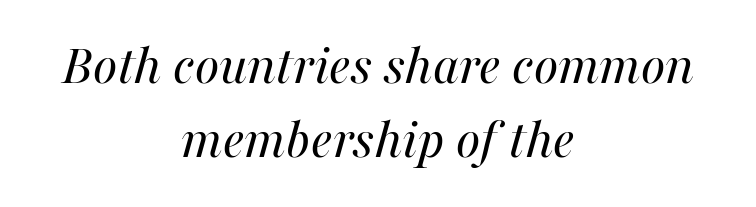
Q: Is the text bold? A: No.
Q: Is the text italic (slanted)? A: Yes, it leans right by about 16 degrees.
Q: Is the text underlined? A: No.
Q: How is the paragraph aligned? A: Centered.
Q: Is the spacing between letters normal or unusually wide? A: Normal.
Q: Is the spacing between lines tight, normal or loose? A: Normal.
Q: Width (condensed, normal, or wide)? A: Normal.
Q: Stroke contrast? A: Medium.
Q: x-height? A: Medium.
Q: Monospaced? A: No.
